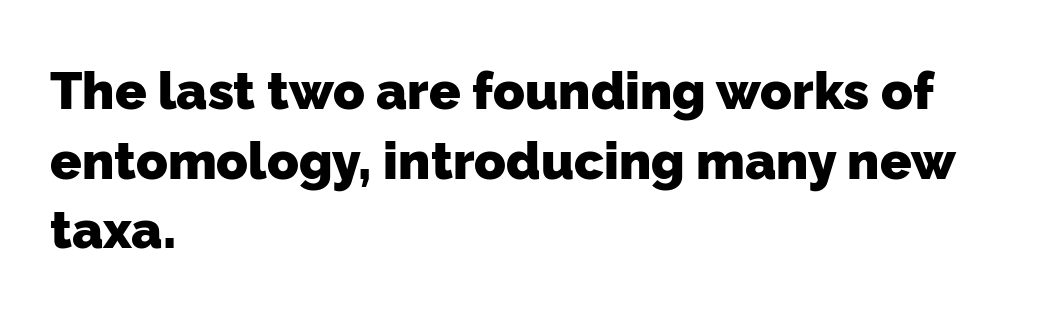
The rendering uses natural spacing where letterforms have individual widths. Descenders are the only things crossing below the line. The type family on display is of the sans-serif kind. Is the letter spacing exaggerated? No — it looks like the ordinary default. Caption: multi-line text, flush left, ragged right.
